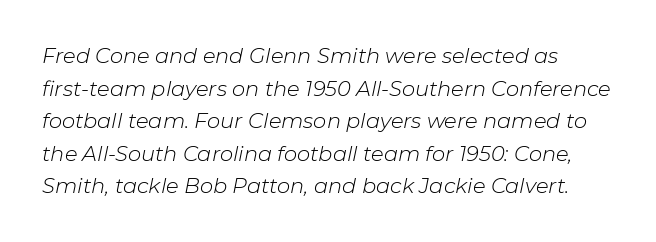
Q: Is the text bold? A: No.
Q: Is the text italic (slanted)? A: Yes, it leans right by about 11 degrees.
Q: Is the text underlined? A: No.
Q: Is the spacing between letters normal or unusually wide? A: Normal.
Q: Is the spacing between lines tight, normal or loose? A: Normal.
